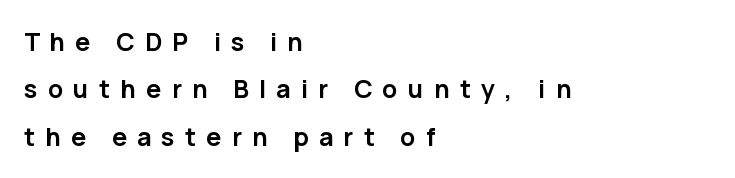
{"italic": "no", "bold": "yes", "underline": "no", "align": "left", "line_spacing": "loose", "line_spacing_ratio": 1.9, "letter_spacing": "wide", "letter_spacing_em": 0.41, "glyph_px": 25}
